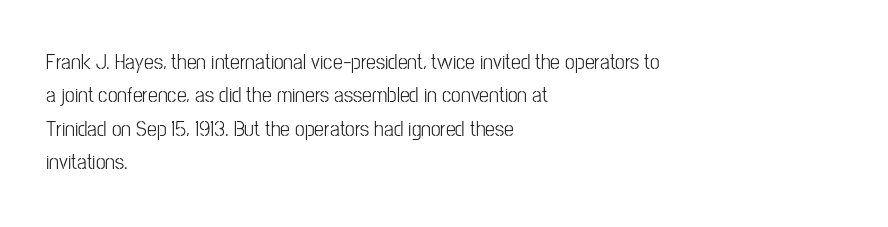
The image shows 22 px text type, upright; set left-aligned, normal line spacing (1.52x), normal letter spacing, not underlined.
